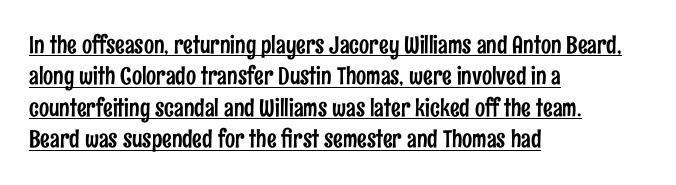
No italicization has been applied; the sample stays upright. Which margin do the lines hug? The left one — the right edge is uneven. The horizontal fit of the characters is conventional and even. This is underlined copy, the kind a proofreader might mark for attention.
